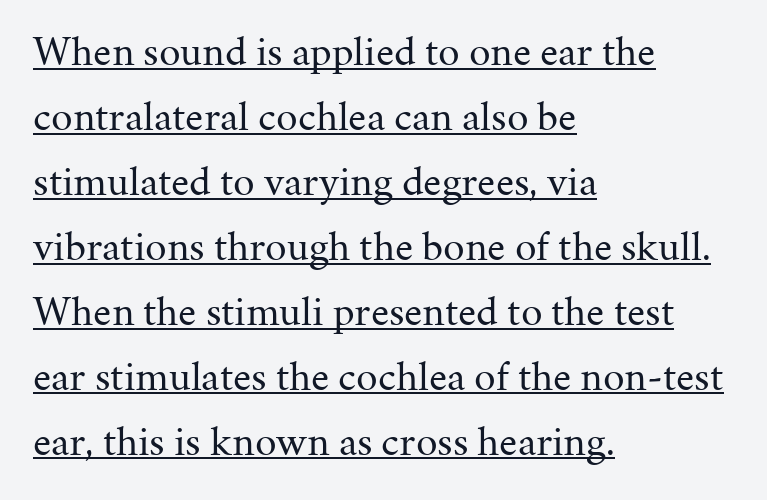
Q: Is the text bold? A: No.
Q: Is the text italic (slanted)? A: No, it is upright.
Q: Is the typeface a serif or a sans-serif typeface? A: Serif.
Q: Is the text underlined? A: Yes.
Q: How is the paragraph aligned? A: Left-aligned.
Q: Is the spacing between letters normal or unusually wide? A: Normal.
Q: Is the spacing between lines tight, normal or loose? A: Normal.
Q: Width (condensed, normal, or wide)? A: Normal.
Q: Stroke contrast? A: Medium.
Q: x-height? A: Medium.
Q: Monospaced? A: No.
